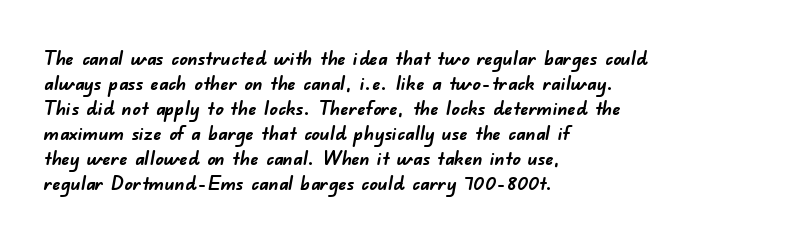
The passage is arranged the way most books set body copy — flush left. Just letters on the line, the space beneath them empty. The letters sit at their default tracking, neither squeezed nor spread. Regular leading. Emphasis by weight is at full strength: bold.
